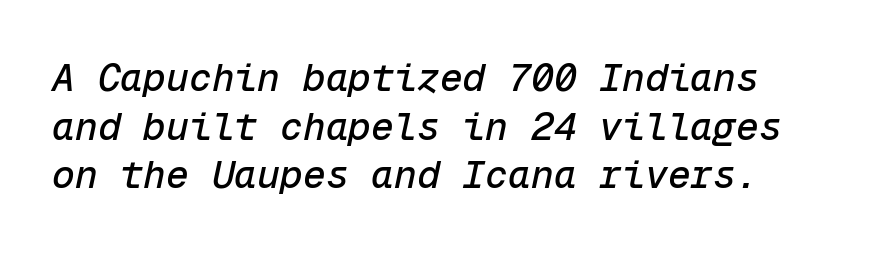
Q: Is the text italic (slanted)? A: Yes, it leans right by about 12 degrees.
Q: Is the text underlined? A: No.
Q: Is the spacing between letters normal or unusually wide? A: Normal.
Q: Is the spacing between lines tight, normal or loose? A: Normal.
Q: Width (condensed, normal, or wide)? A: Normal.
Q: Stroke contrast? A: Low.
Q: x-height? A: Medium.
Q: Monospaced? A: Yes.
